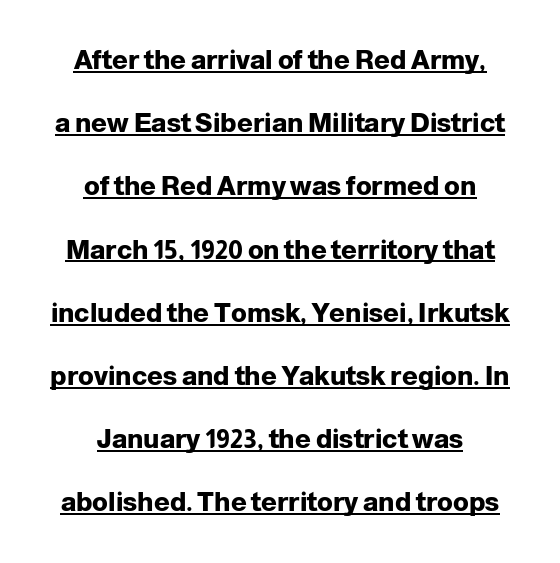
{"italic": "no", "bold": "yes", "underline": "yes", "align": "center", "line_spacing": "loose", "line_spacing_ratio": 2.43, "letter_spacing": "normal", "letter_spacing_em": 0.0, "glyph_px": 26}
